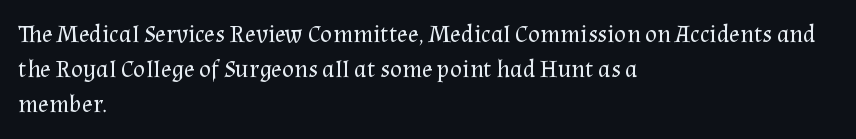
Nobody drew a line under any word here. The passage is arranged the way most books set body copy — flush left. Is the stroke heavy? The answer is a plain regular-or-lighter. Nobody touched the tracking dial on this one. A roman cut, with each character standing at attention. The space between consecutive lines is moderate.
